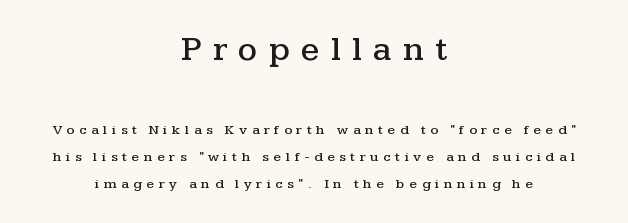
Proportional: the letters do not fall into vertical columns. Ascenders rise straight up at ninety degrees. Typographically, this falls in the serif category. The whitespace from short lines is split evenly between both sides. Type size steps down from the first block to the second. Nobody drew a line under any word here.
